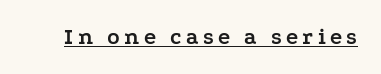
Q: Is the text bold? A: Yes.
Q: Is the text italic (slanted)? A: No, it is upright.
Q: Is the text underlined? A: Yes.
